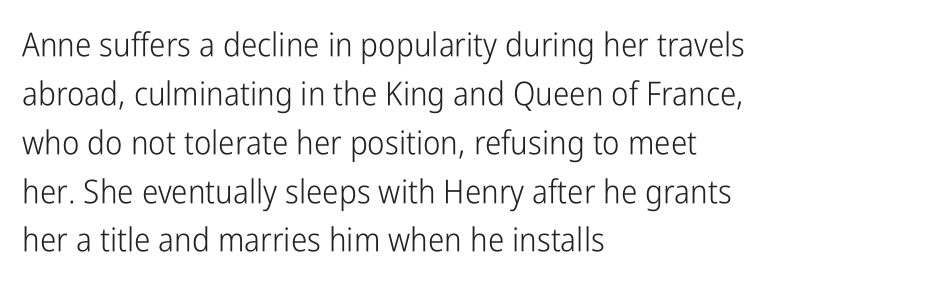
{"serif": "no", "italic": "no", "bold": "no", "weight": "light", "width": "condensed", "stroke_contrast": "low", "x_height": "medium", "monospaced": "no", "underline": "no", "align": "left", "line_spacing": "normal", "line_spacing_ratio": 1.48, "letter_spacing": "normal", "letter_spacing_em": 0.0, "glyph_px": 33}
